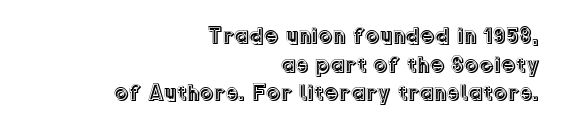
Q: Is the text italic (slanted)? A: No, it is upright.
Q: Is the text underlined? A: No.
Q: How is the paragraph aligned? A: Right-aligned.
Q: Is the spacing between letters normal or unusually wide? A: Normal.
